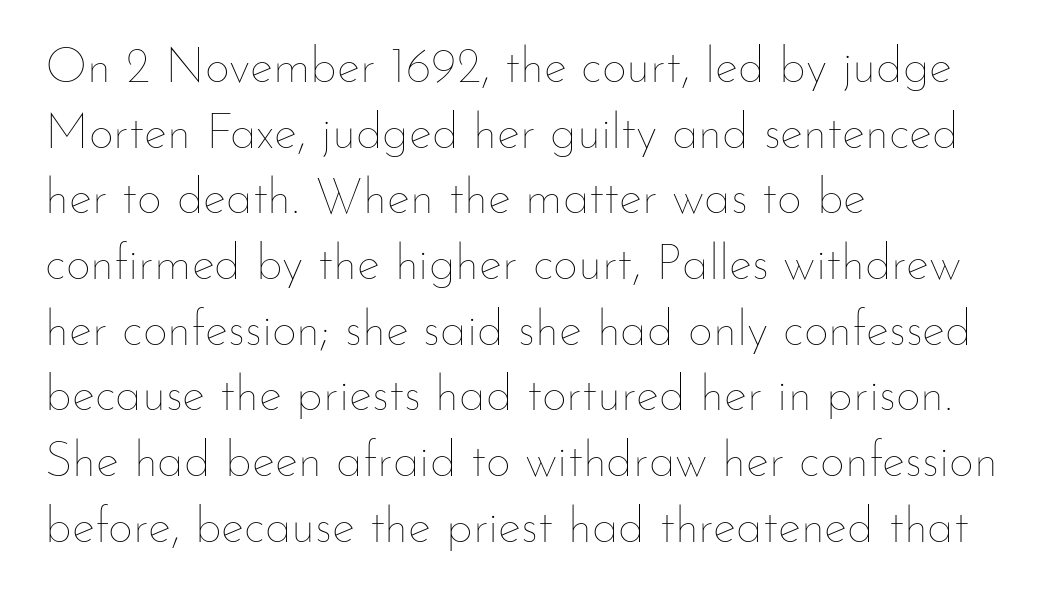
Q: Is the text bold? A: No.
Q: Is the text italic (slanted)? A: No, it is upright.
Q: Is the text underlined? A: No.
Q: How is the paragraph aligned? A: Left-aligned.
Q: Is the spacing between letters normal or unusually wide? A: Normal.
Q: Is the spacing between lines tight, normal or loose? A: Normal.
Q: Width (condensed, normal, or wide)? A: Normal.
Q: Stroke contrast? A: Low.
Q: x-height? A: Small.
Q: Monospaced? A: No.
